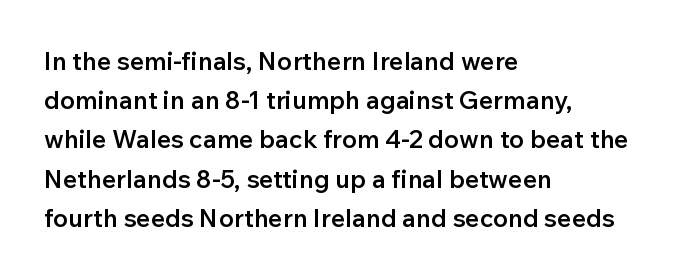
The image shows 25 px text type, upright; set left-aligned, normal line spacing (1.57x), normal letter spacing, not underlined.
